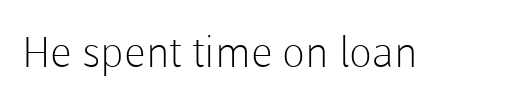
{"serif": "no", "italic": "no", "bold": "no", "weight": "light", "width": "normal", "stroke_contrast": "low", "x_height": "medium", "monospaced": "no", "underline": "no", "letter_spacing": "normal", "letter_spacing_em": 0.0, "glyph_px": 42}
